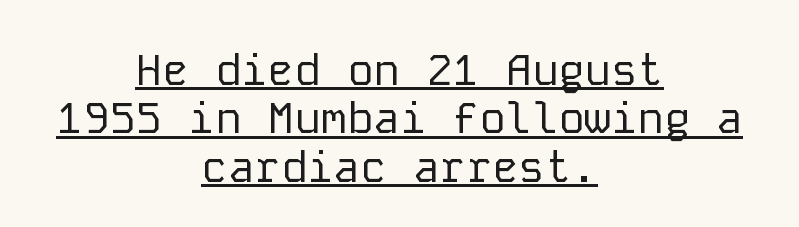
Q: Is the text bold? A: No.
Q: Is the text italic (slanted)? A: No, it is upright.
Q: Is the typeface a serif or a sans-serif typeface? A: Sans-serif.
Q: Is the text underlined? A: Yes.
Q: How is the paragraph aligned? A: Centered.
Q: Is the spacing between letters normal or unusually wide? A: Normal.
Q: Is the spacing between lines tight, normal or loose? A: Tight.
Q: Width (condensed, normal, or wide)? A: Normal.
Q: Stroke contrast? A: Low.
Q: x-height? A: Medium.
Q: Monospaced? A: Yes.
